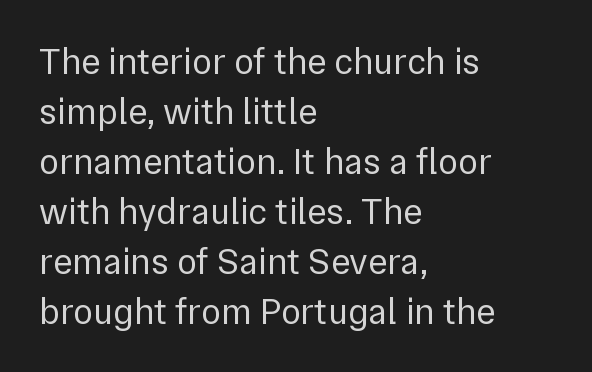
This sample uses plain, unmodified letter spacing. A typesetter would label this face a sans. Any mark beneath the type? The region is blank. Each letter keeps its own natural width here, so spacing adapts to shape.
